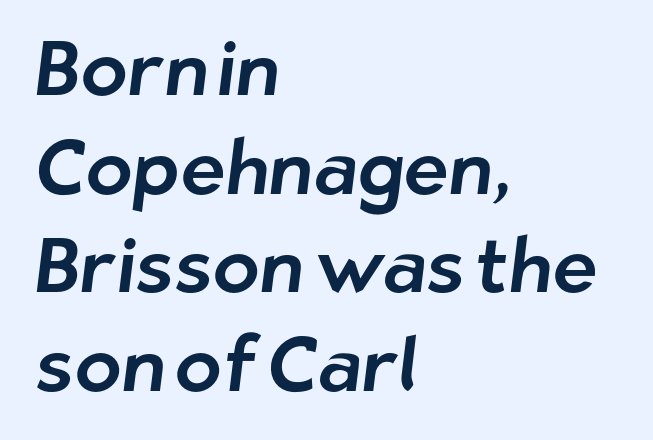
Q: Is the typeface a serif or a sans-serif typeface? A: Sans-serif.
Q: Is the text underlined? A: No.
Q: How is the paragraph aligned? A: Left-aligned.
Q: Is the spacing between letters normal or unusually wide? A: Normal.
Q: Is the spacing between lines tight, normal or loose? A: Normal.
Q: Width (condensed, normal, or wide)? A: Normal.
Q: Stroke contrast? A: Low.
Q: x-height? A: Medium.
Q: Monospaced? A: No.
